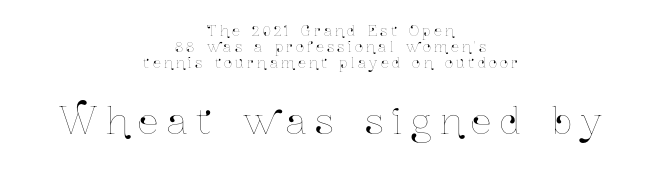
Neither beginnings nor endings align; midpoints do. Type without underlining. Upright lettering throughout. Does extra space separate the letters? Yes, quite a lot of it.
